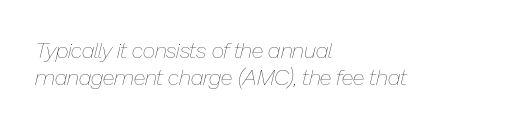
The image shows 22 px text type, italic (leaning right); set left-aligned, line spacing 1.24x, normal letter spacing, not underlined.
